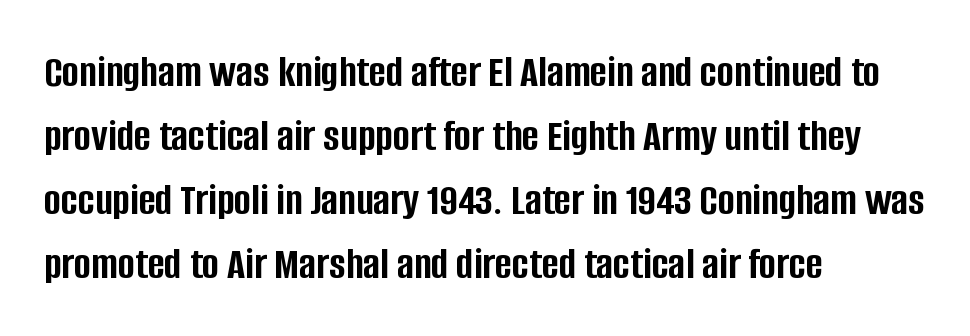
The image shows 46 px semibold, condensed sans-serif type, upright; set left-aligned, normal line spacing (1.39x), normal letter spacing, not underlined; low stroke contrast and a large x-height.
